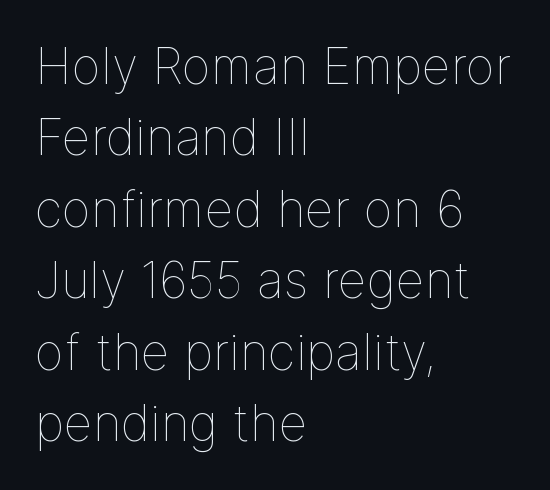
Is this a fixed-width face? No — the glyphs have proportional, varying widths. No letter is thick-stroked: the sample isn't bold. Ascenders rise straight up at ninety degrees. Plain, unruled lines of type. Successive baselines arrive at the customary interval. The passage is arranged the way most books set body copy — flush left.
